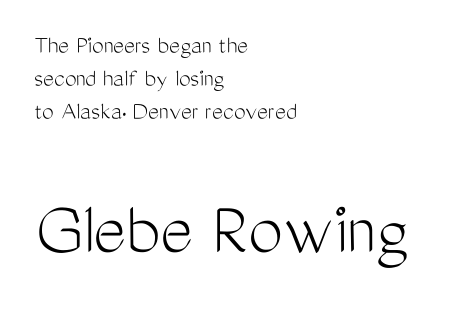
{"serif": "no", "italic": "no", "bold": "no", "weight": "light", "width": "condensed", "stroke_contrast": "medium", "x_height": "medium", "monospaced": "no", "underline": "no", "align": "left", "line_spacing": "normal", "line_spacing_ratio": 1.26, "letter_spacing": "normal", "letter_spacing_em": 0.0, "larger_block": "second", "size_ratio": 3.0, "glyph_px": 78}
